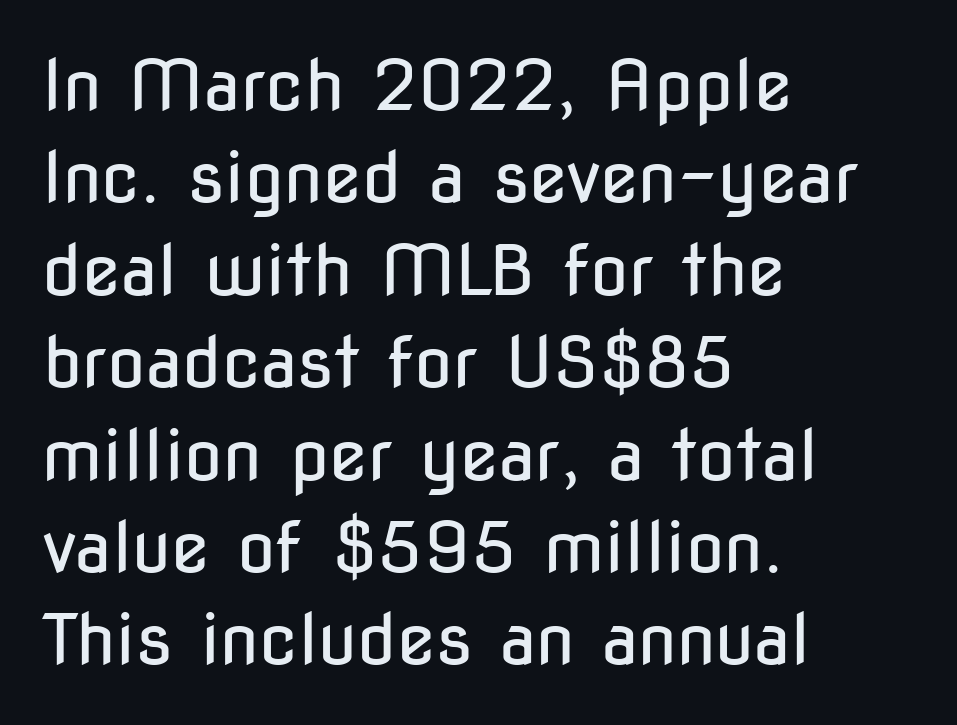
Q: Is the text bold? A: No.
Q: Is the text italic (slanted)? A: No, it is upright.
Q: Is the typeface a serif or a sans-serif typeface? A: Sans-serif.
Q: Is the text underlined? A: No.
Q: How is the paragraph aligned? A: Left-aligned.
Q: Is the spacing between letters normal or unusually wide? A: Normal.
Q: Is the spacing between lines tight, normal or loose? A: Normal.
Q: Width (condensed, normal, or wide)? A: Condensed.
Q: Stroke contrast? A: Low.
Q: x-height? A: Medium.
Q: Monospaced? A: No.
